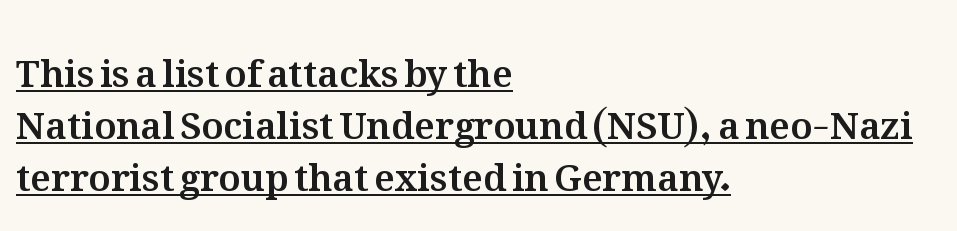
{"italic": "no", "width": "normal", "stroke_contrast": "medium", "x_height": "medium", "monospaced": "no", "underline": "yes", "align": "left", "line_spacing": "normal", "line_spacing_ratio": 1.41, "letter_spacing": "normal", "letter_spacing_em": 0.0, "glyph_px": 37}
